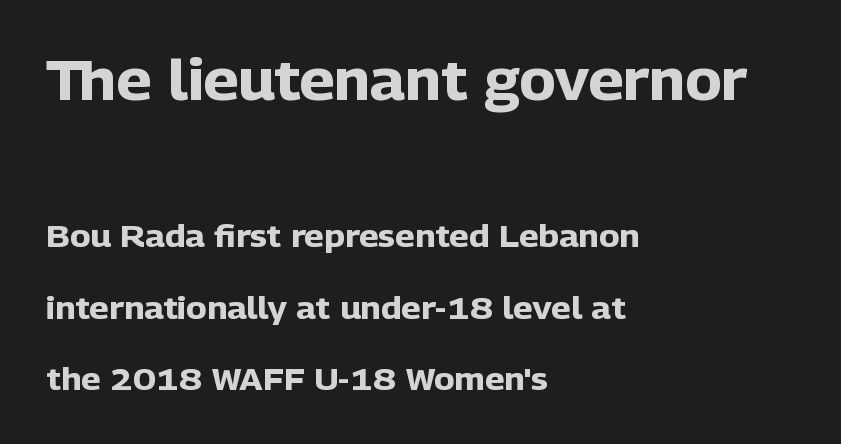
Q: Is the text bold? A: Yes.
Q: Is the text italic (slanted)? A: No, it is upright.
Q: Is the typeface a serif or a sans-serif typeface? A: Sans-serif.
Q: Is the text underlined? A: No.
Q: How is the paragraph aligned? A: Left-aligned.
Q: Is the spacing between letters normal or unusually wide? A: Normal.
Q: Is the spacing between lines tight, normal or loose? A: Loose.
Q: Which block of text is set in a larger size, the first (top) or the second (bottom)? A: The first (top) one.
Q: Width (condensed, normal, or wide)? A: Normal.
Q: Stroke contrast? A: Low.
Q: x-height? A: Medium.
Q: Monospaced? A: No.
